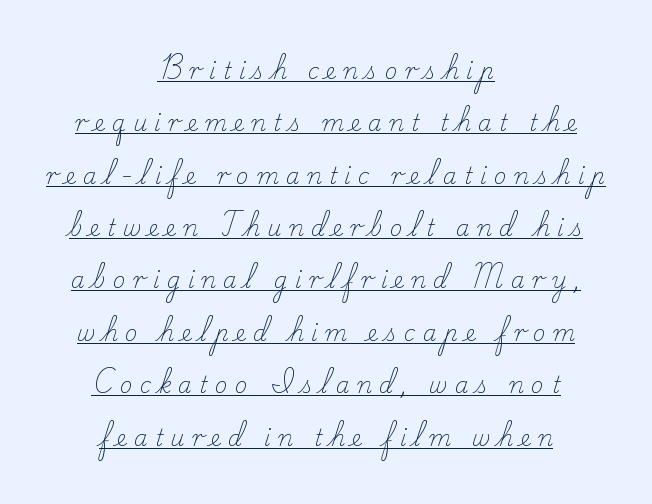
This is not heavy type; no bold has been used. Horizontal bands of white between lines are thick stripes. The face used here is rendered with a markedly widened letterfit. Underlined type.
